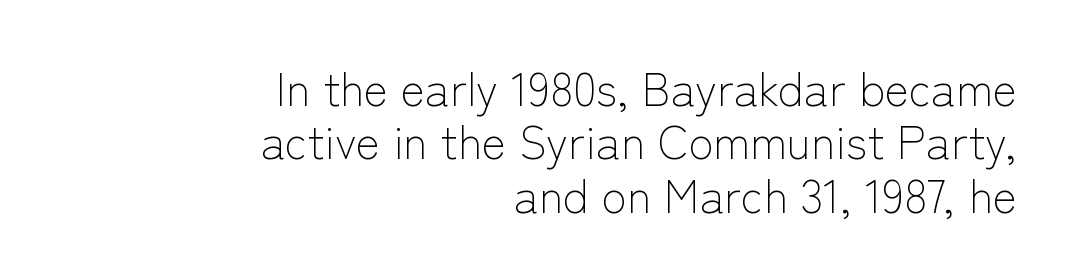
Each line ends at the same right margin while the left side varies. Posture: vertical. Think of a printed novel: that variable character pitch is what you see here. Letters rest on an invisible, unmarked baseline. A light-to-regular cut is what we see here. The rendering keeps characters at their native spacing.
